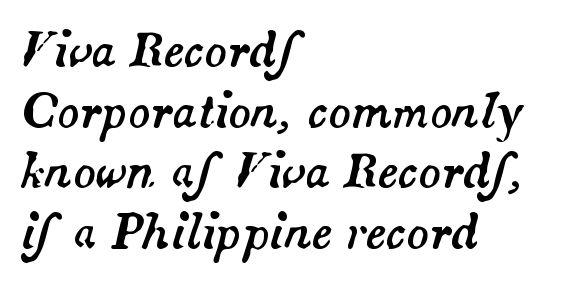
{"italic": "yes", "lean": "right", "slant_degrees": 14, "width": "normal", "stroke_contrast": "medium", "x_height": "small", "monospaced": "no", "underline": "no", "align": "left", "line_spacing": "normal", "line_spacing_ratio": 1.32, "letter_spacing": "normal", "letter_spacing_em": 0.0, "glyph_px": 46}
